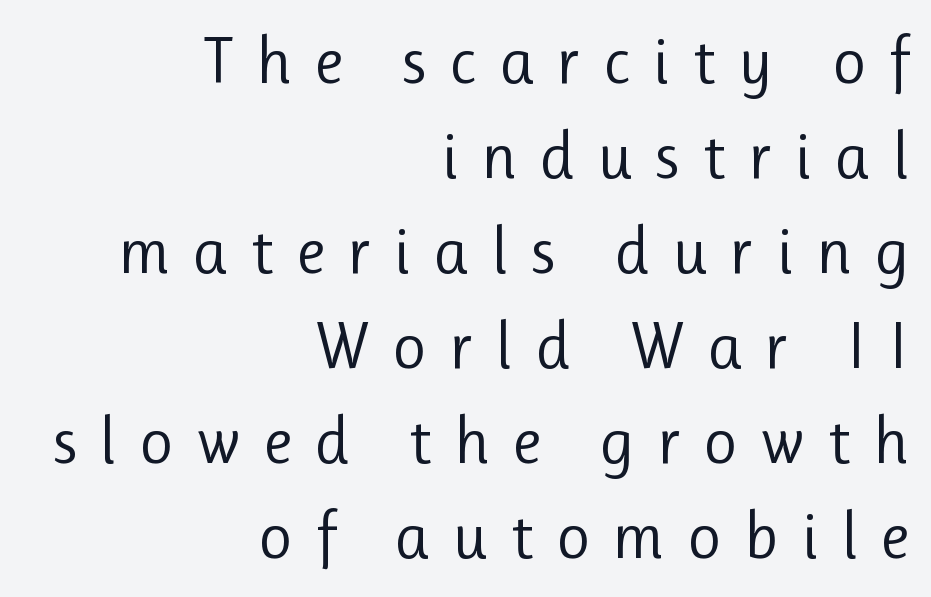
The image shows 66 px regular-weight sans-serif type, upright; set right-aligned, normal line spacing (1.44x), unusually wide letter spacing (+0.34 em), not underlined; low stroke contrast and a medium x-height.
